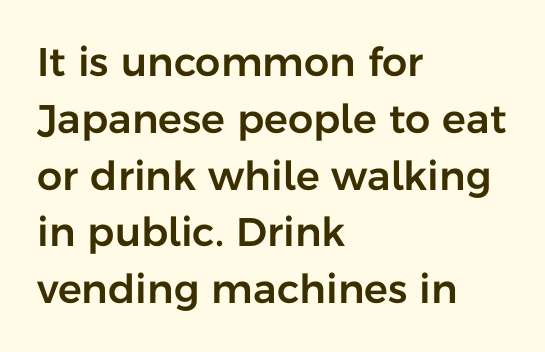
In terms of posture, this sample is upright. You could call the tracking neutral — neither tight nor loose. The typesetter chose a ragged-right arrangement here. Descenders hang freely into open space.
